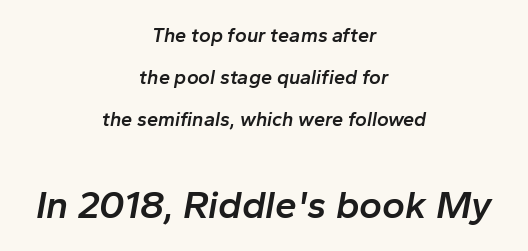
The image shows 39 px semibold type, italic (leaning right); set centered, loose line spacing (2.09x), normal letter spacing, not underlined; the second (bottom) block is 1.95x larger; low stroke contrast and a medium x-height.
